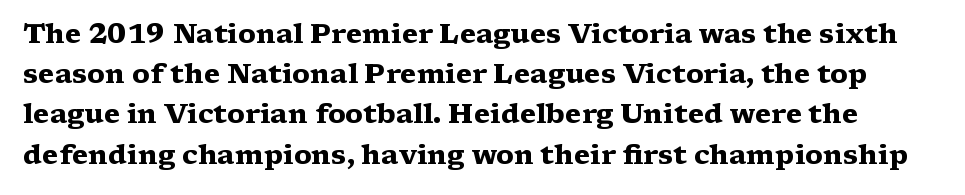
Q: Is the text bold? A: Yes.
Q: Is the text italic (slanted)? A: No, it is upright.
Q: Is the text underlined? A: No.
Q: Is the spacing between letters normal or unusually wide? A: Normal.
Q: Is the spacing between lines tight, normal or loose? A: Normal.
